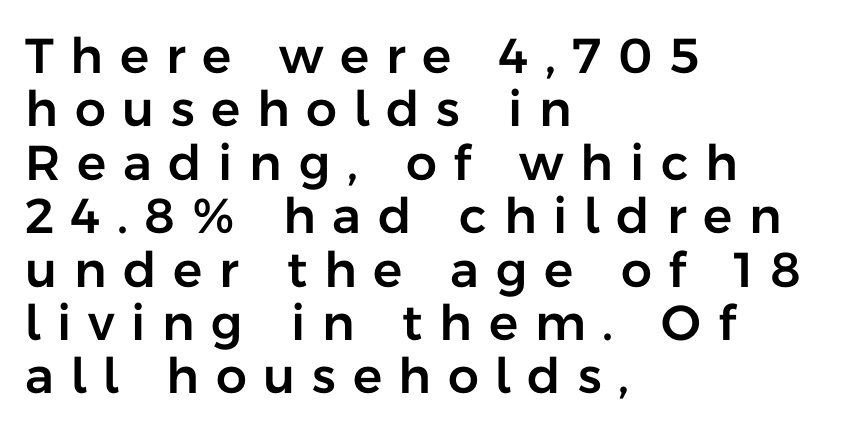
The image shows 49 px sans-serif type, upright; set left-aligned, tight line spacing (1.09x), unusually wide letter spacing (+0.34 em), not underlined; low stroke contrast and a medium x-height.
